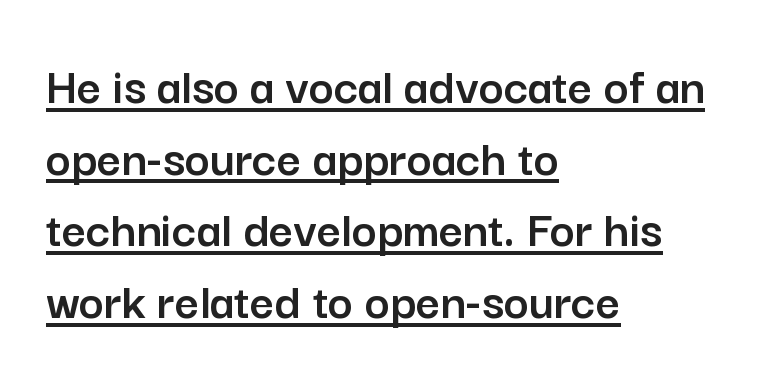
The face used here is proportionally spaced, like ordinary book or web type. Emphasis is given by a line drawn under the lettering. Tracking here is standard; glyphs follow each other at the usual distance. Classification — sans serif.
